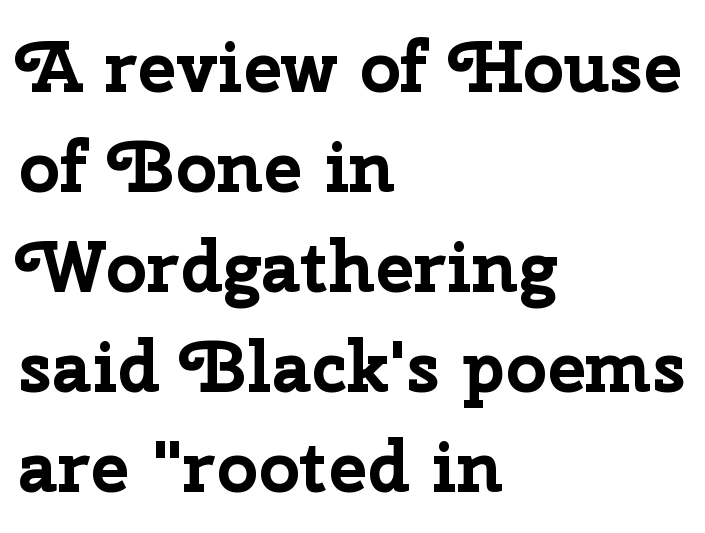
Q: Is the text bold? A: Yes.
Q: Is the text italic (slanted)? A: No, it is upright.
Q: Is the typeface a serif or a sans-serif typeface? A: Sans-serif.
Q: Is the text underlined? A: No.
Q: How is the paragraph aligned? A: Left-aligned.
Q: Is the spacing between letters normal or unusually wide? A: Normal.
Q: Is the spacing between lines tight, normal or loose? A: Normal.
Q: Width (condensed, normal, or wide)? A: Normal.
Q: Stroke contrast? A: Low.
Q: x-height? A: Medium.
Q: Monospaced? A: No.
